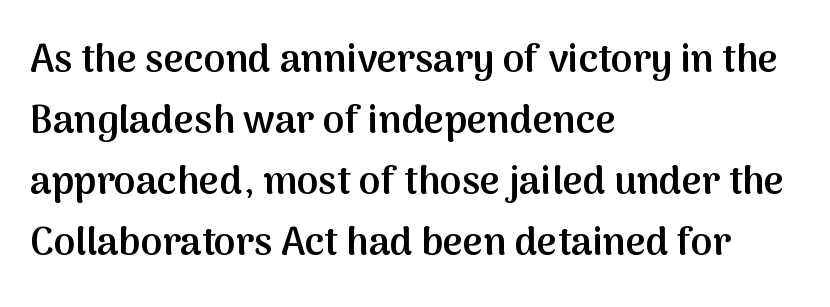
Q: Is the text bold? A: Semi-bold.
Q: Is the text italic (slanted)? A: No, it is upright.
Q: Is the typeface a serif or a sans-serif typeface? A: Sans-serif.
Q: Is the text underlined? A: No.
Q: How is the paragraph aligned? A: Left-aligned.
Q: Is the spacing between letters normal or unusually wide? A: Normal.
Q: Is the spacing between lines tight, normal or loose? A: Normal.
Q: Width (condensed, normal, or wide)? A: Normal.
Q: Stroke contrast? A: Medium.
Q: x-height? A: Medium.
Q: Monospaced? A: No.
